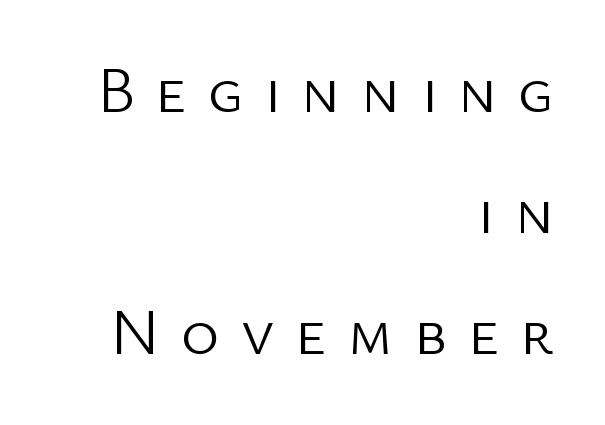
The image shows 66 px light sans-serif type, upright; set right-aligned, line spacing 1.83x, unusually wide letter spacing (+0.31 em), not underlined; low stroke contrast and a medium x-height.
